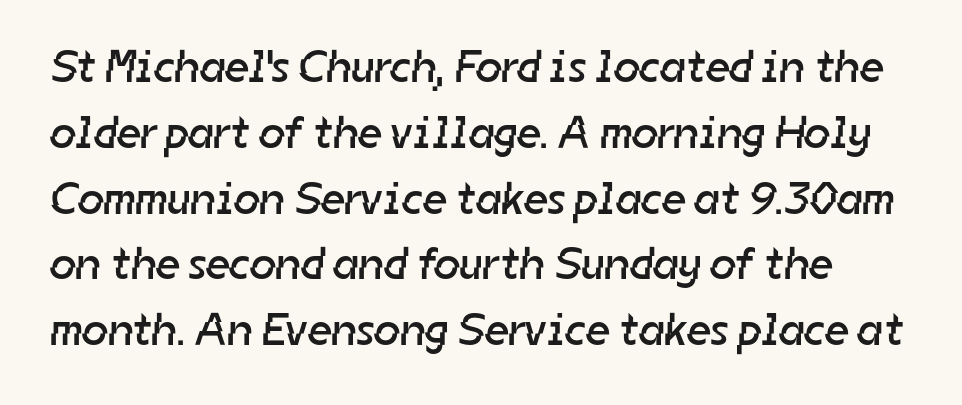
Q: Is the text bold? A: No.
Q: Is the typeface a serif or a sans-serif typeface? A: Sans-serif.
Q: Is the text underlined? A: No.
Q: Is the spacing between letters normal or unusually wide? A: Normal.
Q: Is the spacing between lines tight, normal or loose? A: Normal.
Q: Width (condensed, normal, or wide)? A: Normal.
Q: Stroke contrast? A: Low.
Q: x-height? A: Medium.
Q: Monospaced? A: No.
